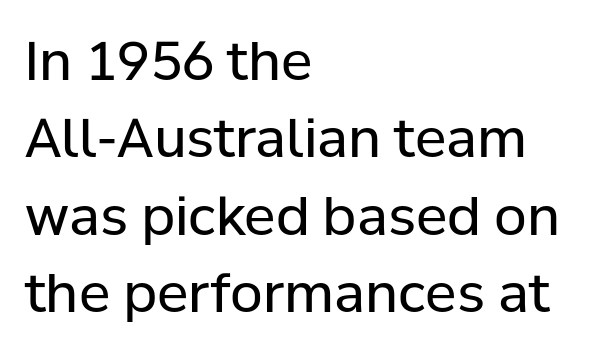
The baseline area is clear. The passage shown is typeset with a sans-serif family. The passage shown is not bold in any degree. These lines are rendered in a variable-pitch font. A classic flush-left, rag-right setting is used for this passage.
